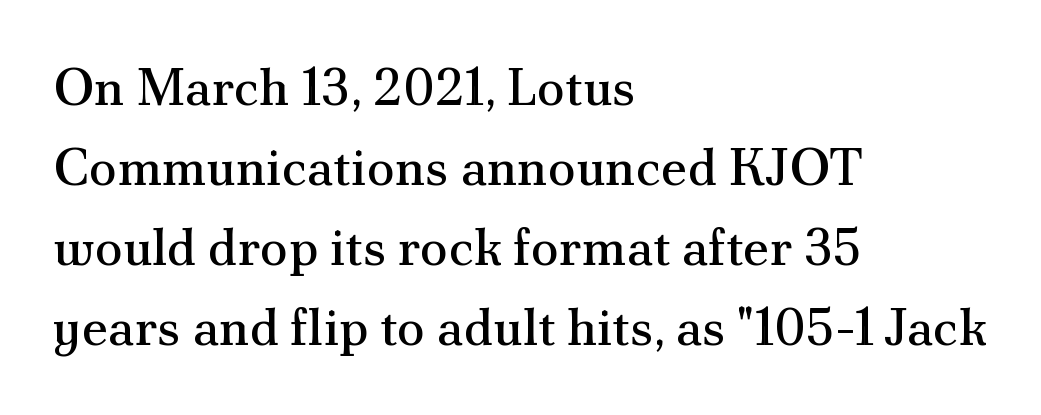
Q: Is the text bold? A: No.
Q: Is the text italic (slanted)? A: No, it is upright.
Q: Is the typeface a serif or a sans-serif typeface? A: Serif.
Q: Is the text underlined? A: No.
Q: How is the paragraph aligned? A: Left-aligned.
Q: Is the spacing between letters normal or unusually wide? A: Normal.
Q: Is the spacing between lines tight, normal or loose? A: Normal.
Q: Width (condensed, normal, or wide)? A: Normal.
Q: Stroke contrast? A: Medium.
Q: x-height? A: Small.
Q: Monospaced? A: No.
